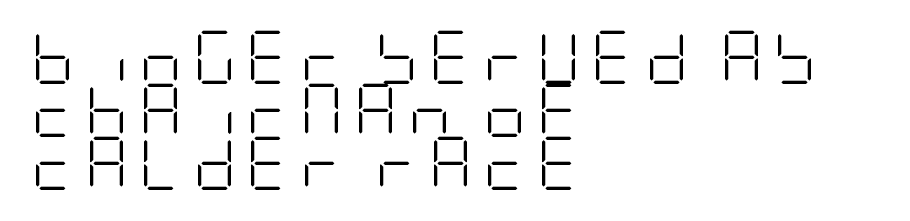
{"serif": "no", "italic": "no", "bold": "no", "weight": "light", "width": "condensed", "stroke_contrast": "low", "x_height": "large", "underline": "no", "align": "left", "line_spacing": "tight", "line_spacing_ratio": 1.0, "letter_spacing": "wide", "letter_spacing_em": 0.2, "glyph_px": 53}
